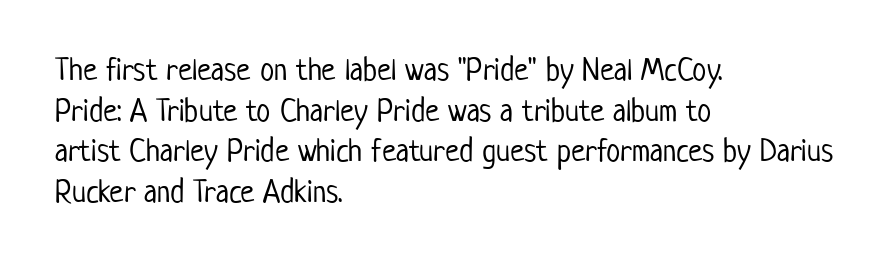
The rendering shows plain stroke endings on the letterforms — a sans-serif design. In terms of posture, this sample is upright. These lines are rendered in a variable-pitch font. Unmarked baselines from the first word to the last. Caption: standard tracking, unaltered.
